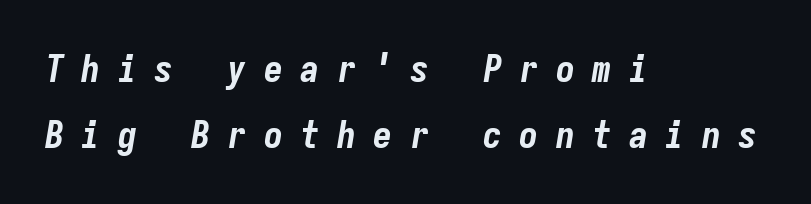
Q: Is the text bold? A: Yes.
Q: Is the text italic (slanted)? A: Yes, it leans right by about 9 degrees.
Q: Is the text underlined? A: No.
Q: How is the paragraph aligned? A: Left-aligned.
Q: Is the spacing between letters normal or unusually wide? A: Unusually wide.
Q: Width (condensed, normal, or wide)? A: Condensed.
Q: Stroke contrast? A: Low.
Q: x-height? A: Medium.
Q: Monospaced? A: Yes.
